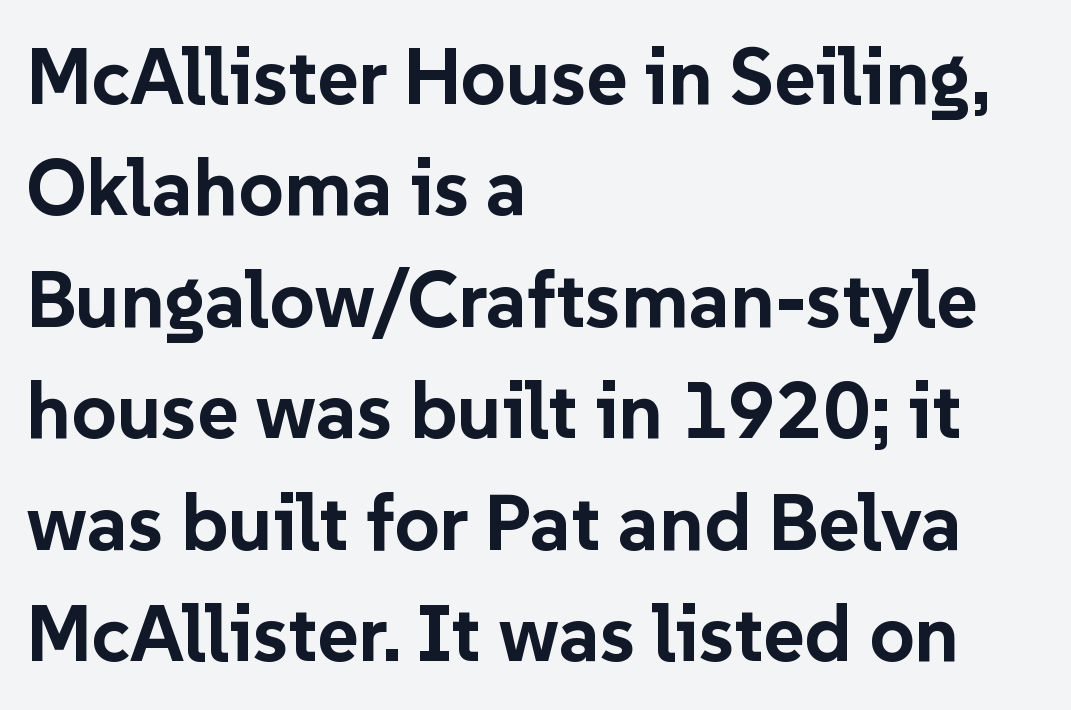
Leftover space on each line is placed entirely after the last word. Students, this is bold: see how much ink each stroke carries. The tracking reads as untouched default to a designer's eye. The passage shown is typed in a proportional face where columns would drift. Type style note: lacks serifs. Regular leading.
